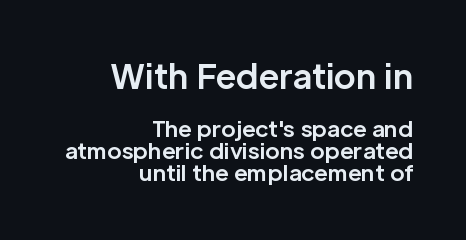
The image shows 33 px bold sans-serif type, upright; set right-aligned, tight line spacing (1.01x), normal letter spacing, not underlined; the first (top) block is 1.5x larger; low stroke contrast and a medium x-height.
